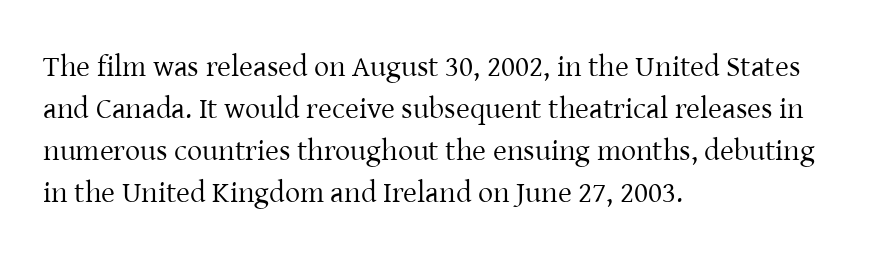
Q: Is the text bold? A: No.
Q: Is the text italic (slanted)? A: No, it is upright.
Q: Is the typeface a serif or a sans-serif typeface? A: Serif.
Q: Is the text underlined? A: No.
Q: How is the paragraph aligned? A: Left-aligned.
Q: Is the spacing between letters normal or unusually wide? A: Normal.
Q: Is the spacing between lines tight, normal or loose? A: Normal.
Q: Width (condensed, normal, or wide)? A: Normal.
Q: Stroke contrast? A: Low.
Q: x-height? A: Medium.
Q: Monospaced? A: No.
